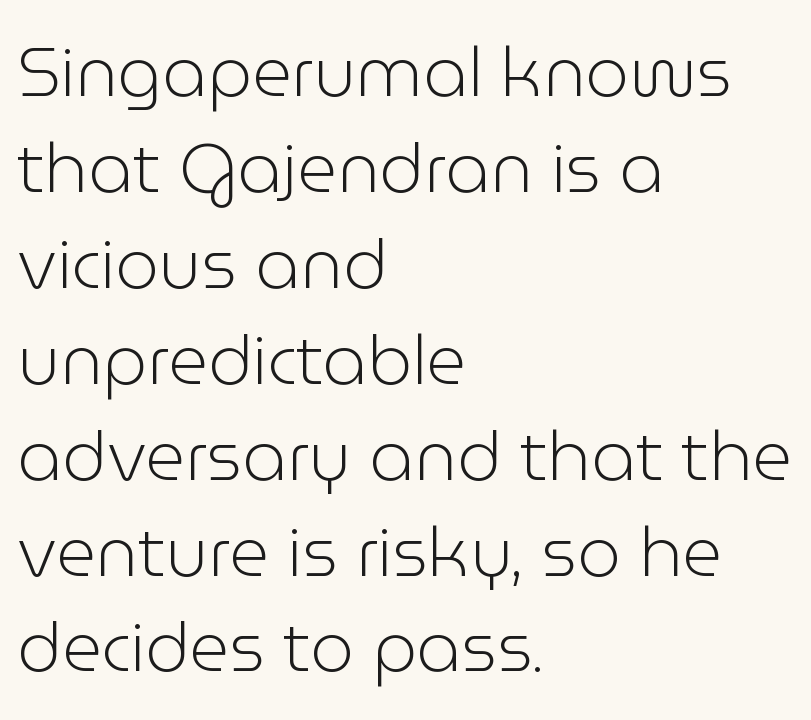
Q: Is the text bold? A: No.
Q: Is the text italic (slanted)? A: No, it is upright.
Q: Is the typeface a serif or a sans-serif typeface? A: Sans-serif.
Q: Is the text underlined? A: No.
Q: How is the paragraph aligned? A: Left-aligned.
Q: Is the spacing between letters normal or unusually wide? A: Normal.
Q: Is the spacing between lines tight, normal or loose? A: Normal.
Q: Width (condensed, normal, or wide)? A: Normal.
Q: Stroke contrast? A: Low.
Q: x-height? A: Medium.
Q: Monospaced? A: No.
